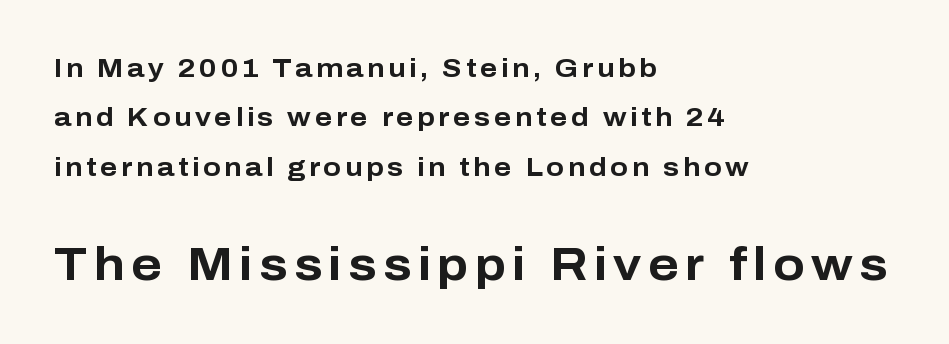
{"serif": "no", "italic": "no", "bold": "yes", "weight": "bold", "width": "normal", "stroke_contrast": "low", "x_height": "medium", "monospaced": "no", "underline": "no", "align": "left", "line_spacing": "loose", "line_spacing_ratio": 1.9, "larger_block": "second", "size_ratio": 1.77, "glyph_px": 46}
